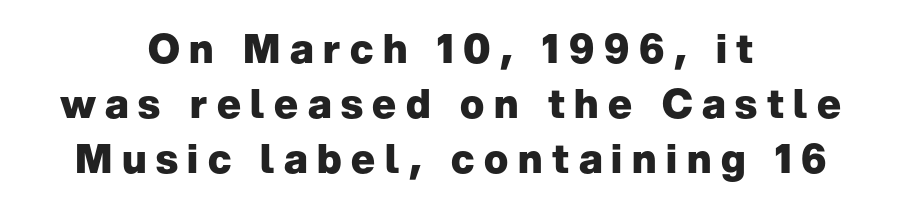
You can tell from the bare stems that sans-serif type was used. The leading is moderate, giving the passage an even texture. Honestly, the letter spacing is so wide it's the main thing you notice. Spacing verdict: proportional, widths tailored to each character. The compositor balanced each line on the midline.
